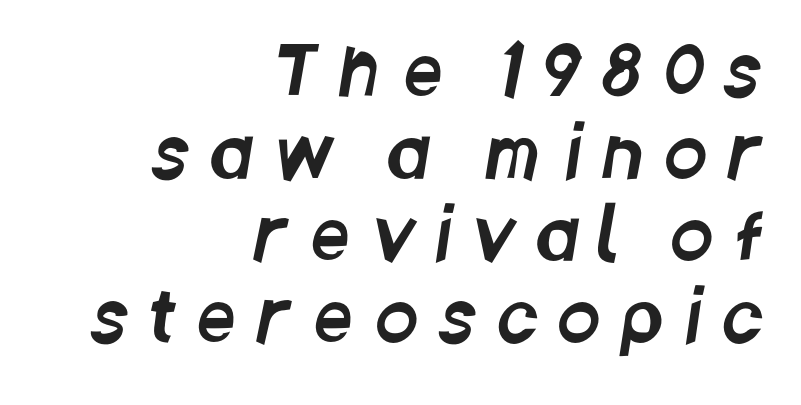
{"serif": "no", "width": "condensed", "stroke_contrast": "low", "x_height": "large", "monospaced": "no", "underline": "no", "align": "right", "line_spacing_ratio": 1.19, "letter_spacing": "wide", "letter_spacing_em": 0.32, "glyph_px": 69}
